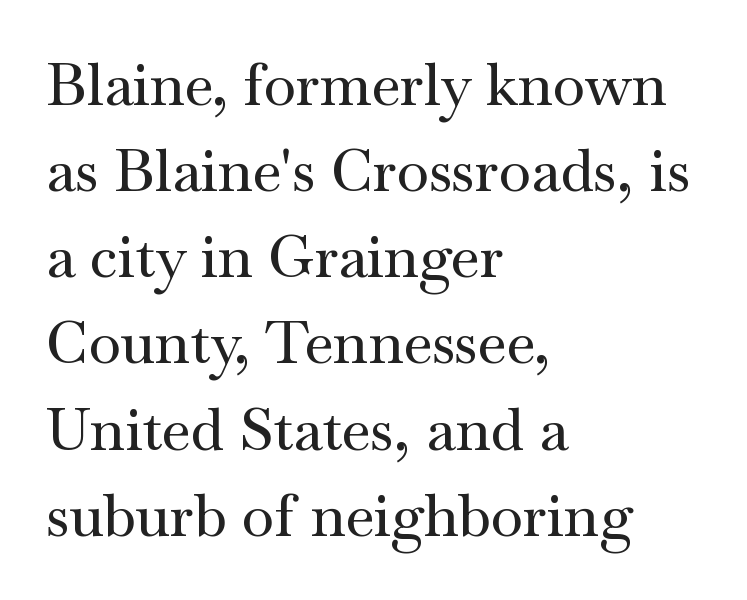
Q: Is the text italic (slanted)? A: No, it is upright.
Q: Is the typeface a serif or a sans-serif typeface? A: Serif.
Q: Is the text underlined? A: No.
Q: How is the paragraph aligned? A: Left-aligned.
Q: Is the spacing between letters normal or unusually wide? A: Normal.
Q: Is the spacing between lines tight, normal or loose? A: Normal.
Q: Width (condensed, normal, or wide)? A: Wide.
Q: Stroke contrast? A: Medium.
Q: x-height? A: Small.
Q: Monospaced? A: No.
